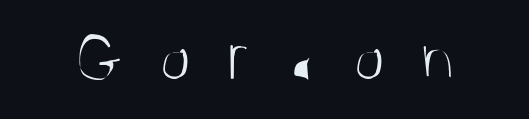
The image shows 75 px light, condensed sans-serif type, upright; set unusually wide letter spacing (+0.48 em), not underlined; medium stroke contrast and a large x-height.
